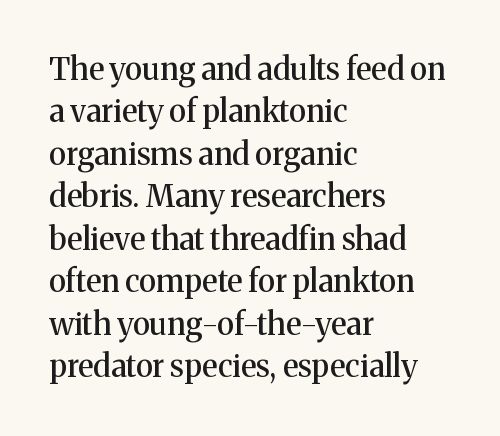
Q: Is the text italic (slanted)? A: No, it is upright.
Q: Is the typeface a serif or a sans-serif typeface? A: Serif.
Q: Is the text underlined? A: No.
Q: How is the paragraph aligned? A: Left-aligned.
Q: Is the spacing between letters normal or unusually wide? A: Normal.
Q: Is the spacing between lines tight, normal or loose? A: Normal.
Q: Width (condensed, normal, or wide)? A: Normal.
Q: Stroke contrast? A: Medium.
Q: x-height? A: Medium.
Q: Monospaced? A: No.
